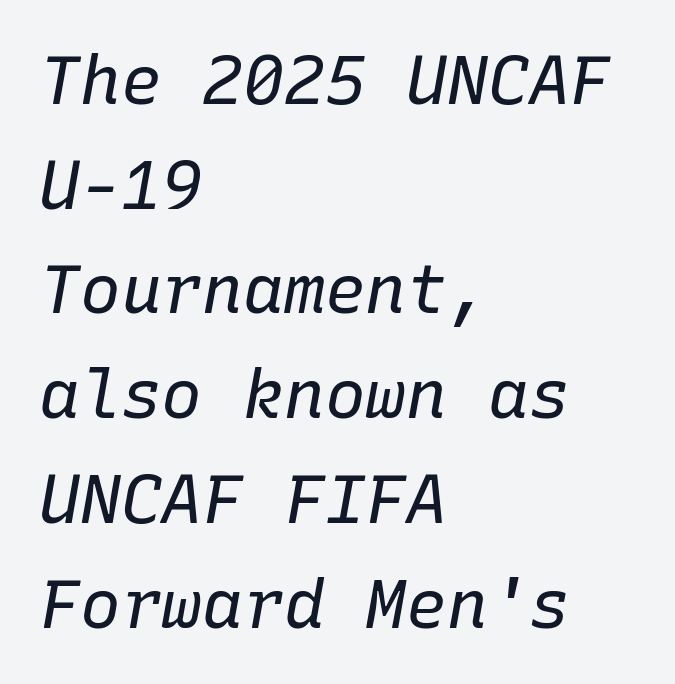
{"italic": "yes", "lean": "right", "slant_degrees": 10, "bold": "no", "weight": "regular", "width": "normal", "stroke_contrast": "low", "x_height": "medium", "monospaced": "yes", "underline": "no", "align": "left", "line_spacing": "normal", "line_spacing_ratio": 1.54, "letter_spacing": "normal", "letter_spacing_em": 0.0, "glyph_px": 68}
